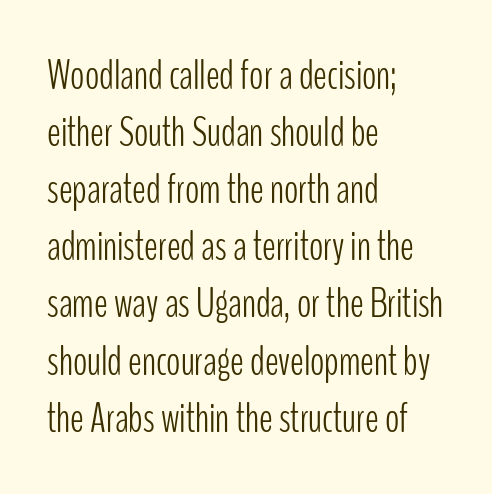
{"serif": "no", "italic": "no", "bold": "no", "weight": "light", "width": "condensed", "stroke_contrast": "low", "x_height": "medium", "monospaced": "no", "underline": "no", "align": "left", "line_spacing": "normal", "line_spacing_ratio": 1.36, "letter_spacing": "normal", "letter_spacing_em": 0.0, "glyph_px": 42}
